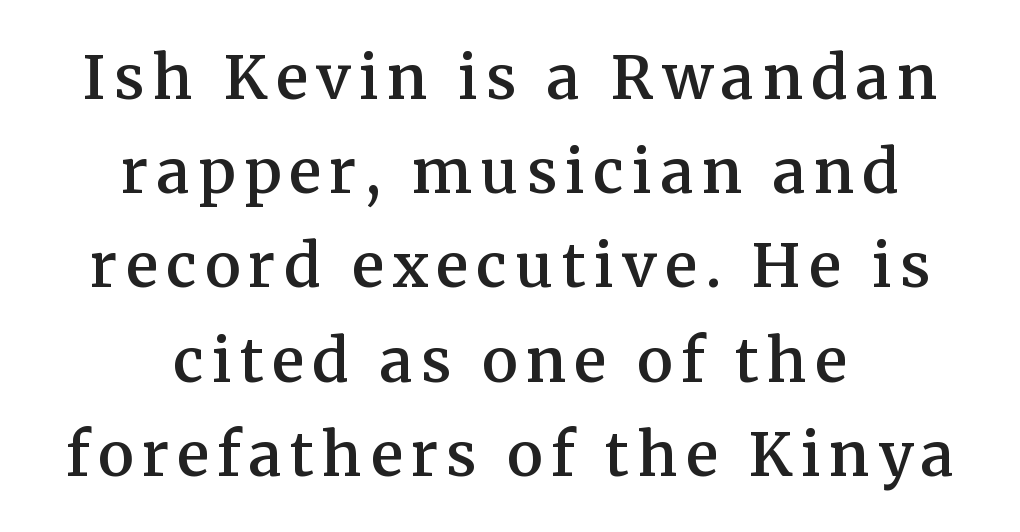
The image shows 60 px semibold serif type, upright; set centered, normal line spacing (1.57x), not underlined; medium stroke contrast and a medium x-height.
